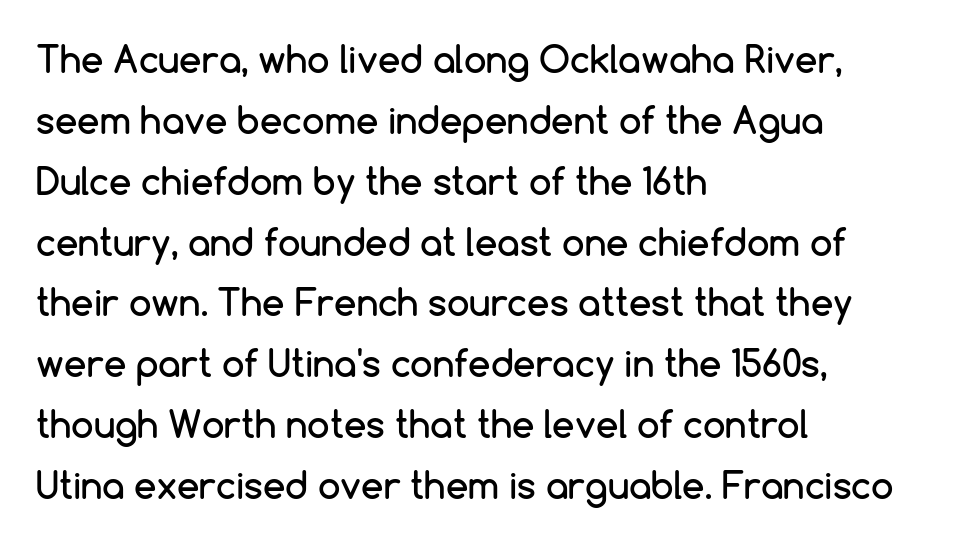
The image shows 36 px sans-serif type, upright; set left-aligned, normal line spacing (1.69x), normal letter spacing, not underlined; low stroke contrast and a medium x-height.
